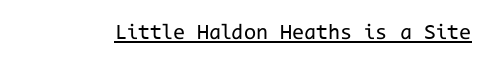
Does a line run under the words? Yes, clearly. Each word holds together tightly as a unit, with standard inter-letter gaps. When letters stand straight like this, we call the style roman or upright. Compared with a typical body face, this is equally light or lighter still.
